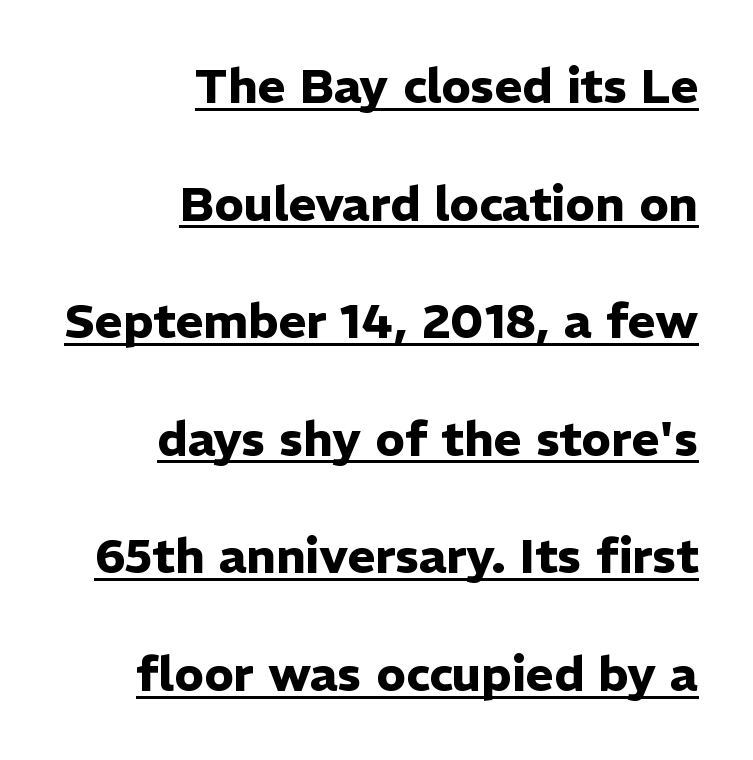
{"serif": "no", "italic": "no", "bold": "yes", "weight": "heavy", "width": "normal", "stroke_contrast": "low", "x_height": "medium", "monospaced": "no", "underline": "yes", "align": "right", "line_spacing": "loose", "line_spacing_ratio": 2.45, "letter_spacing": "normal", "letter_spacing_em": 0.0, "glyph_px": 48}
